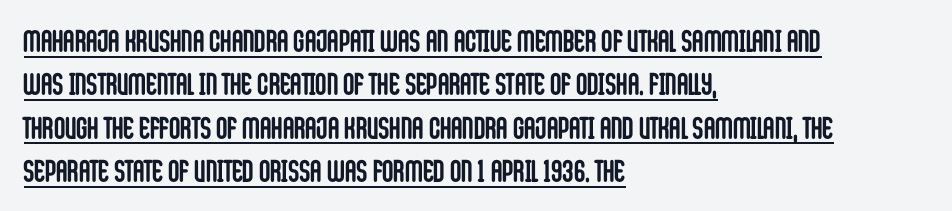
Q: Is the text bold? A: Yes.
Q: Is the text italic (slanted)? A: No, it is upright.
Q: Is the typeface a serif or a sans-serif typeface? A: Sans-serif.
Q: Is the text underlined? A: Yes.
Q: How is the paragraph aligned? A: Left-aligned.
Q: Is the spacing between letters normal or unusually wide? A: Normal.
Q: Is the spacing between lines tight, normal or loose? A: Normal.
Q: Width (condensed, normal, or wide)? A: Condensed.
Q: Stroke contrast? A: Low.
Q: x-height? A: Large.
Q: Monospaced? A: No.
